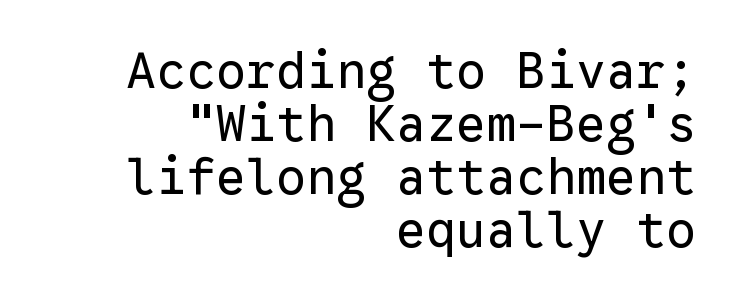
The image shows 50 px regular-weight sans-serif type, upright, monospaced; set right-aligned, tight line spacing (1.06x), normal letter spacing, not underlined; low stroke contrast and a medium x-height.
